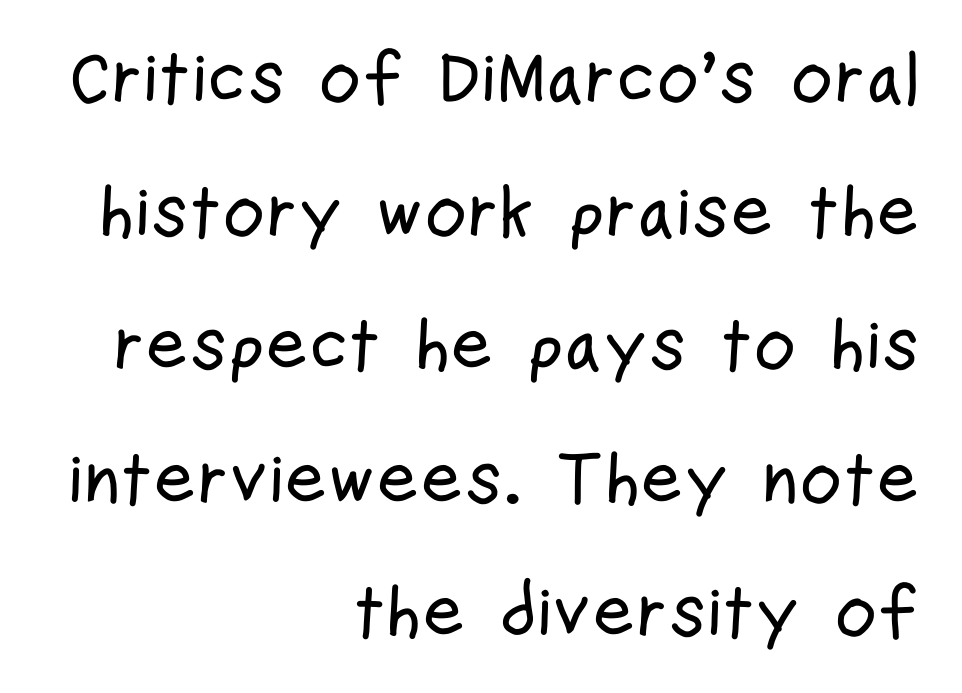
The image shows 73 px condensed sans-serif type, upright; set right-aligned, line spacing 1.83x, normal letter spacing, not underlined; low stroke contrast and a medium x-height.
